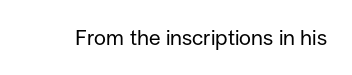
Q: Is the text bold? A: No.
Q: Is the text italic (slanted)? A: No, it is upright.
Q: Is the text underlined? A: No.
Q: Is the spacing between letters normal or unusually wide? A: Normal.
